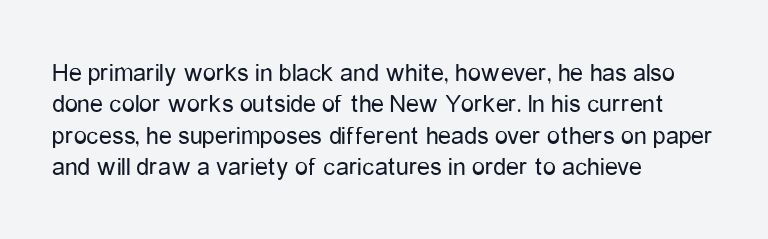
Q: Is the text bold? A: No.
Q: Is the text italic (slanted)? A: No, it is upright.
Q: Is the text underlined? A: No.
Q: How is the paragraph aligned? A: Left-aligned.
Q: Is the spacing between letters normal or unusually wide? A: Normal.
